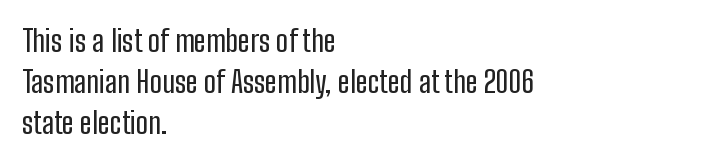
The image shows 30 px condensed sans-serif type, upright; set left-aligned, normal line spacing (1.37x), normal letter spacing, not underlined; low stroke contrast and a medium x-height.
